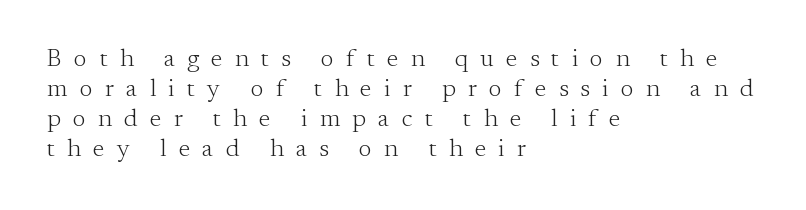
Q: Is the text bold? A: No.
Q: Is the text italic (slanted)? A: No, it is upright.
Q: Is the text underlined? A: No.
Q: How is the paragraph aligned? A: Left-aligned.
Q: Is the spacing between letters normal or unusually wide? A: Unusually wide.
